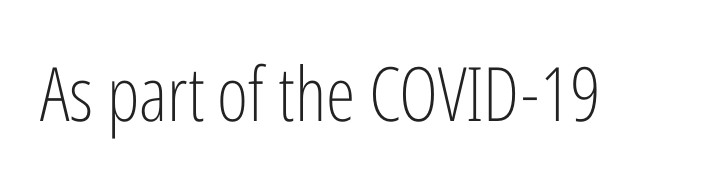
Q: Is the text bold? A: No.
Q: Is the text italic (slanted)? A: No, it is upright.
Q: Is the typeface a serif or a sans-serif typeface? A: Sans-serif.
Q: Is the text underlined? A: No.
Q: Is the spacing between letters normal or unusually wide? A: Normal.
Q: Width (condensed, normal, or wide)? A: Condensed.
Q: Stroke contrast? A: Low.
Q: x-height? A: Medium.
Q: Monospaced? A: No.
